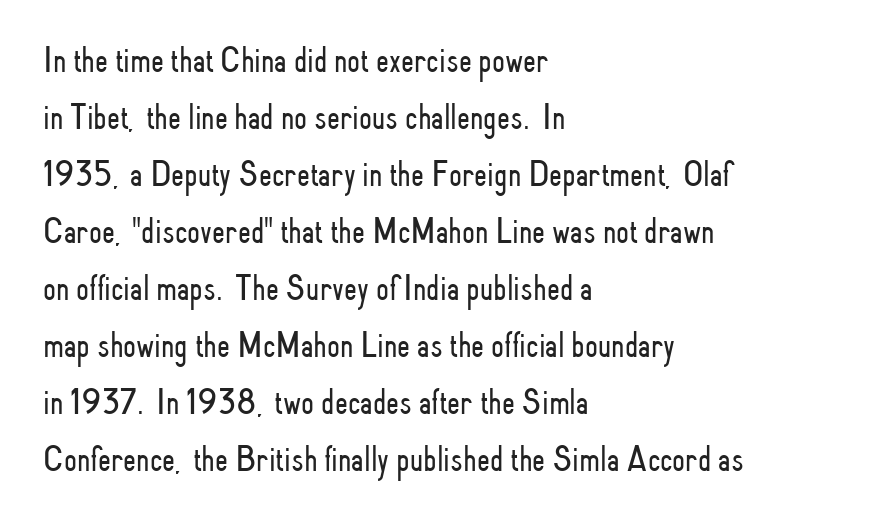
The letters stand straight up with perfectly vertical stems. The passage shown stacks its lines at a standard gap. Does the copy run flush right? No — it runs flush left. Caption: face not bold, strokes unweighted. Letter spacing: default. Just letters on the line, the space beneath them empty.
